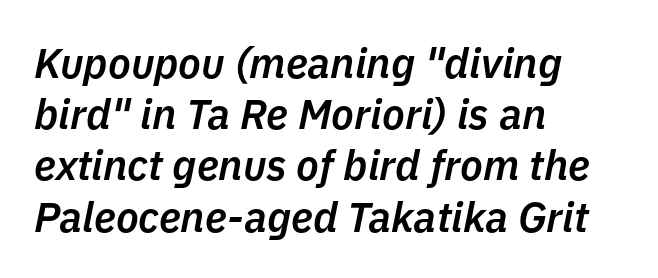
Q: Is the text bold? A: Semi-bold.
Q: Is the text italic (slanted)? A: Yes, it leans right by about 11 degrees.
Q: Is the text underlined? A: No.
Q: How is the paragraph aligned? A: Left-aligned.
Q: Is the spacing between letters normal or unusually wide? A: Normal.
Q: Width (condensed, normal, or wide)? A: Normal.
Q: Stroke contrast? A: Low.
Q: x-height? A: Medium.
Q: Monospaced? A: No.
